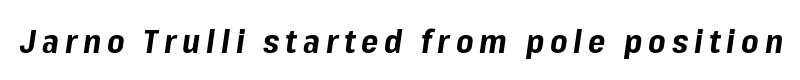
The image shows 33 px bold type, italic (leaning right); set not underlined; low stroke contrast and a medium x-height.
